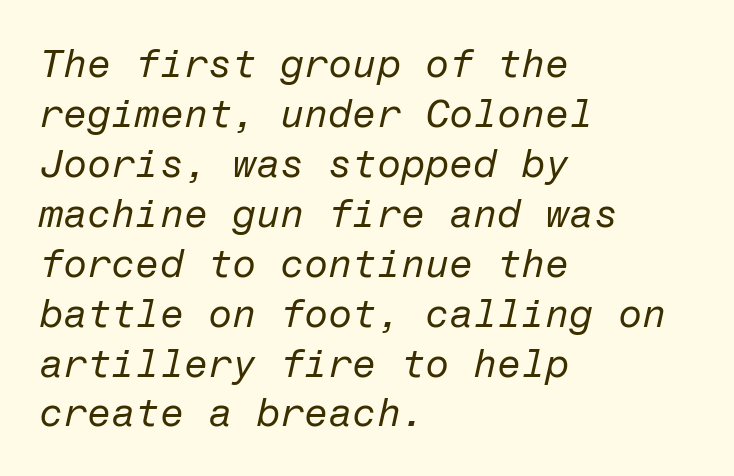
The image shows 39 px regular-weight type, italic (leaning right); set left-aligned, normal line spacing (1.28x), normal letter spacing, not underlined; low stroke contrast and a medium x-height.
